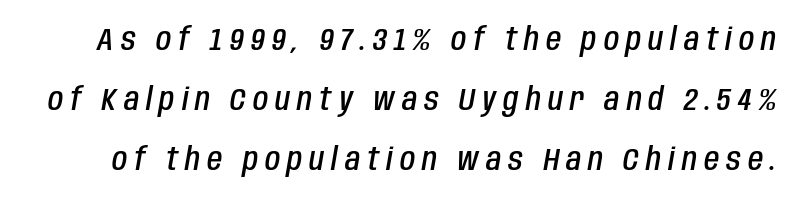
Q: Is the text bold? A: Semi-bold.
Q: Is the text italic (slanted)? A: Yes, it leans right by about 10 degrees.
Q: Is the text underlined? A: No.
Q: Is the spacing between letters normal or unusually wide? A: Unusually wide.
Q: Is the spacing between lines tight, normal or loose? A: Loose.
Q: Width (condensed, normal, or wide)? A: Condensed.
Q: Stroke contrast? A: Low.
Q: x-height? A: Large.
Q: Monospaced? A: No.
